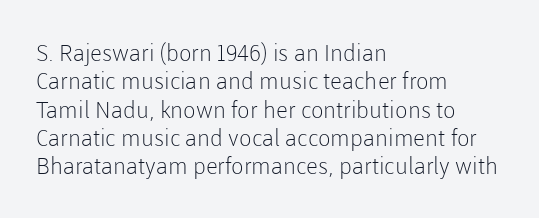
Nobody touched the tracking dial on this one. Visually the block forms a straight wall on the left and a jagged coastline on the right. Posture: upright roman. Beneath every word, the page is bare.
